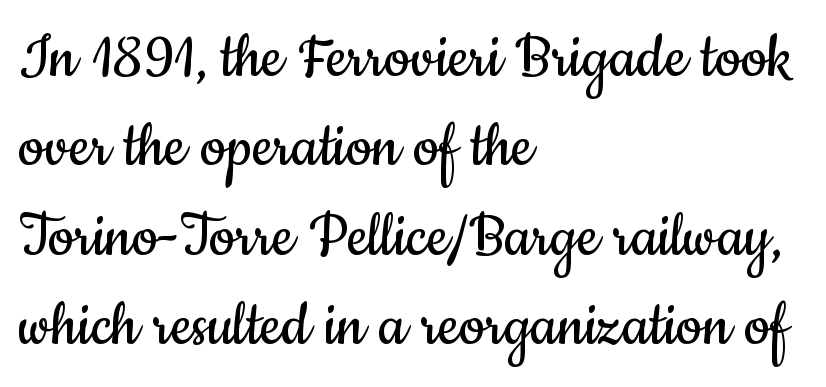
{"serif": "no", "bold": "no", "weight": "regular", "width": "condensed", "stroke_contrast": "low", "x_height": "small", "monospaced": "no", "underline": "no", "align": "left", "line_spacing_ratio": 1.24, "letter_spacing": "normal", "letter_spacing_em": 0.0, "glyph_px": 72}
